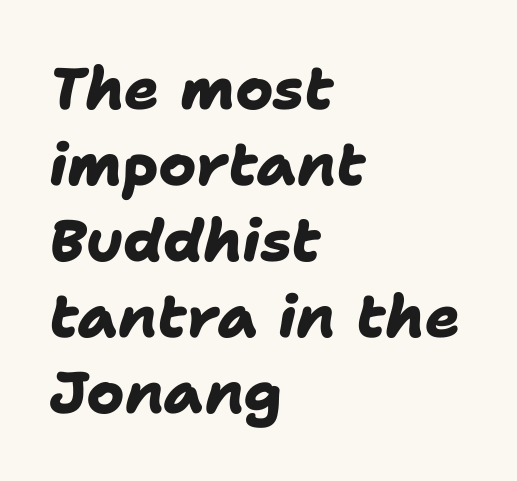
The rendering anchors every line to the left-hand side. Heavy, bold letterforms. What stands out about the letter spacing? Nothing — it is the standard amount. The font family rendered here belongs to the sans-serif group. The letters advance in unequal steps, a hallmark of proportional type.
